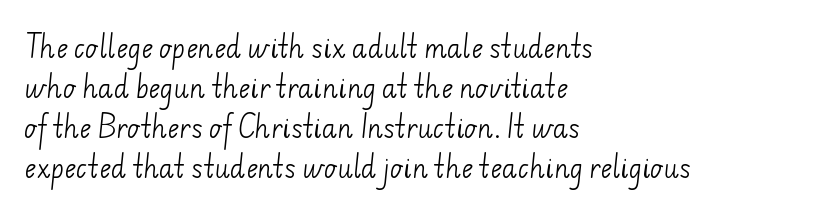
The image shows 25 px text type; set left-aligned, normal line spacing (1.6x), normal letter spacing, not underlined.
